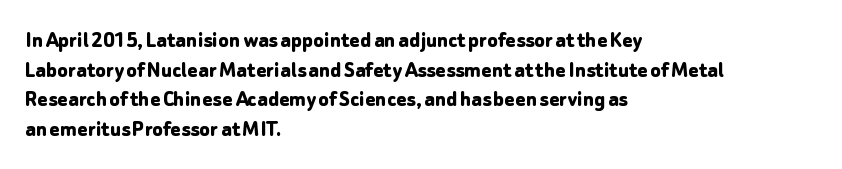
Q: Is the text bold? A: Yes.
Q: Is the text italic (slanted)? A: No, it is upright.
Q: Is the text underlined? A: No.
Q: How is the paragraph aligned? A: Left-aligned.
Q: Is the spacing between letters normal or unusually wide? A: Normal.
